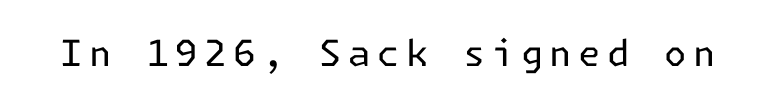
{"serif": "no", "italic": "no", "bold": "no", "weight": "regular", "width": "normal", "stroke_contrast": "low", "x_height": "medium", "underline": "no", "glyph_px": 36}
